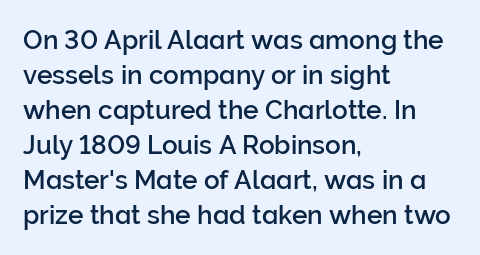
{"italic": "no", "underline": "no", "align": "left", "line_spacing": "normal", "line_spacing_ratio": 1.35, "letter_spacing": "normal", "letter_spacing_em": 0.0, "glyph_px": 26}
